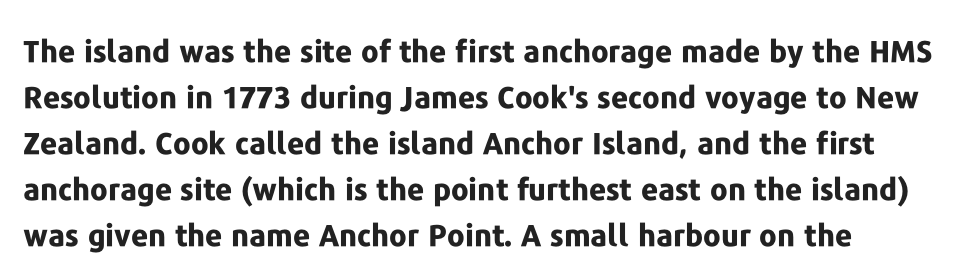
The rag falls on the right side of this text block. Italic: no, the glyphs are upright roman. This sample has the flowing, uneven cadence of proportional lettering. No feet cap the strokes, marking this as sans-serif type.
